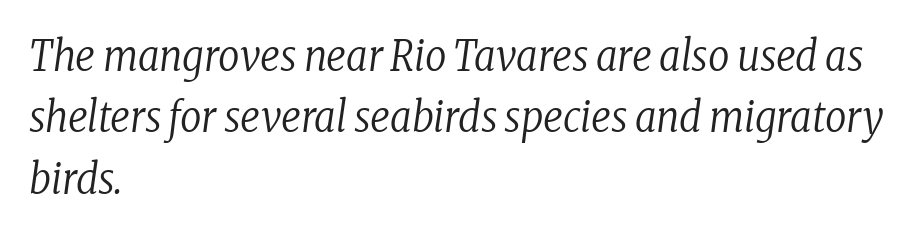
Q: Is the text bold? A: No.
Q: Is the text italic (slanted)? A: Yes, it leans right by about 8 degrees.
Q: Is the typeface a serif or a sans-serif typeface? A: Serif.
Q: Is the text underlined? A: No.
Q: How is the paragraph aligned? A: Left-aligned.
Q: Is the spacing between letters normal or unusually wide? A: Normal.
Q: Is the spacing between lines tight, normal or loose? A: Normal.
Q: Width (condensed, normal, or wide)? A: Condensed.
Q: Stroke contrast? A: Low.
Q: x-height? A: Medium.
Q: Monospaced? A: No.
